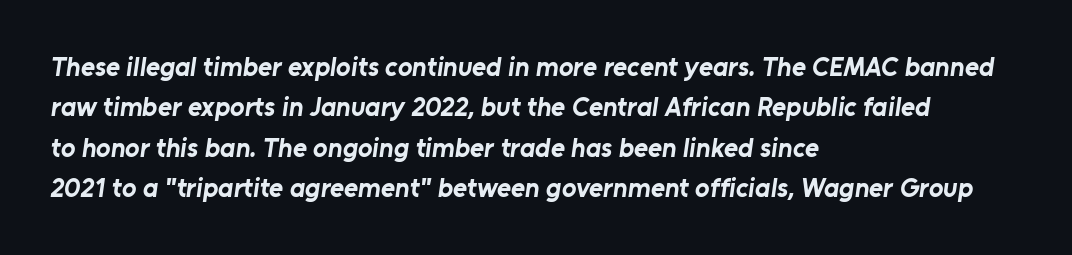
Q: Is the text bold? A: Yes.
Q: Is the text underlined? A: No.
Q: How is the paragraph aligned? A: Left-aligned.
Q: Is the spacing between letters normal or unusually wide? A: Normal.
Q: Is the spacing between lines tight, normal or loose? A: Normal.
